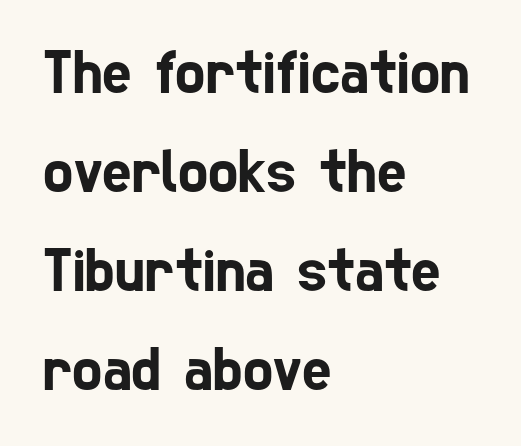
The image shows 63 px condensed sans-serif type; set left-aligned, normal line spacing (1.57x), normal letter spacing, not underlined; low stroke contrast and a medium x-height.
